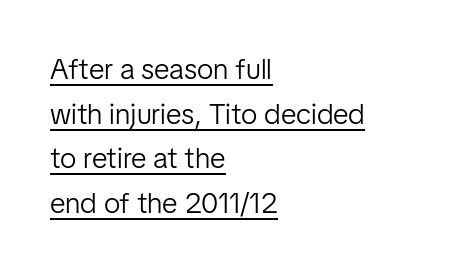
{"serif": "no", "italic": "no", "bold": "no", "weight": "light", "width": "normal", "stroke_contrast": "low", "x_height": "medium", "monospaced": "no", "underline": "yes", "align": "left", "line_spacing": "normal", "line_spacing_ratio": 1.54, "letter_spacing": "normal", "letter_spacing_em": 0.0, "glyph_px": 29}
